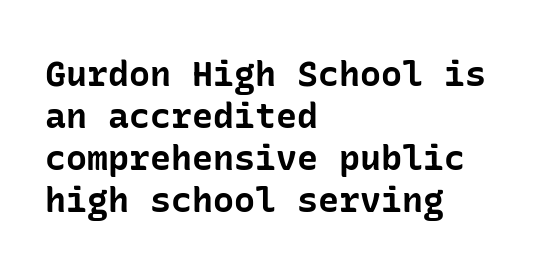
The rag falls on the right side of this text block. Between one letter and the next there's only the usual sliver of space. Underlining? Definitely not there. What kind of face is this? One without serifs — a sans.
